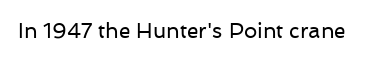
The passage shown is not underscored anywhere. The font's upright variant was chosen for this text. Stems here are at most as thick as an everyday book face. Observe the ordinary spacing: letters are neighbours, not strangers.
